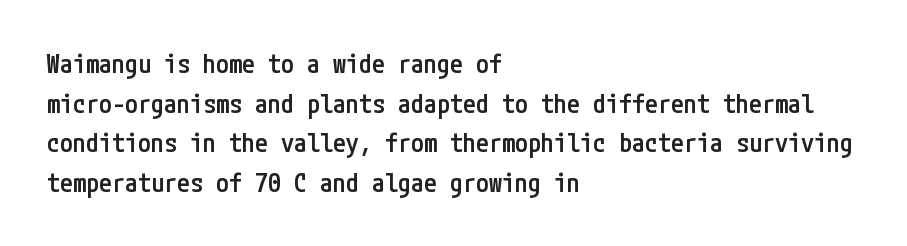
If you measured baseline to baseline, you'd find a middling distance. The typesetting leans somewhat heavy: a semibold. Which margin do the lines hug? The left one — the right edge is uneven. The font's upright variant was chosen for this text.
